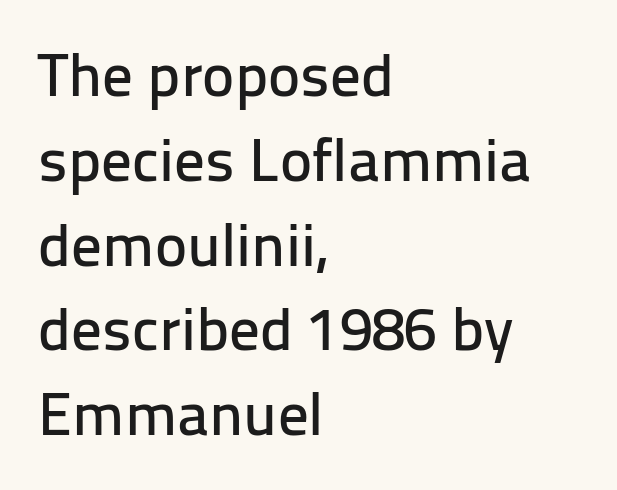
Q: Is the text italic (slanted)? A: No, it is upright.
Q: Is the typeface a serif or a sans-serif typeface? A: Sans-serif.
Q: Is the text underlined? A: No.
Q: How is the paragraph aligned? A: Left-aligned.
Q: Is the spacing between letters normal or unusually wide? A: Normal.
Q: Is the spacing between lines tight, normal or loose? A: Normal.
Q: Width (condensed, normal, or wide)? A: Normal.
Q: Stroke contrast? A: Low.
Q: x-height? A: Medium.
Q: Monospaced? A: No.
